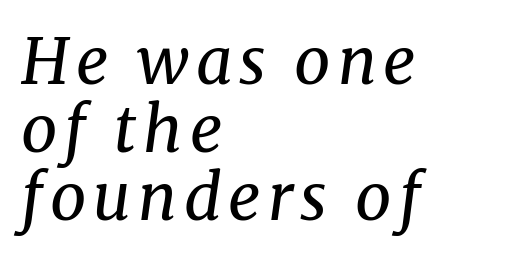
The image shows 64 px regular-weight serif type, italic (leaning right); set left-aligned, tight line spacing (1.06x), not underlined; medium stroke contrast and a medium x-height.
